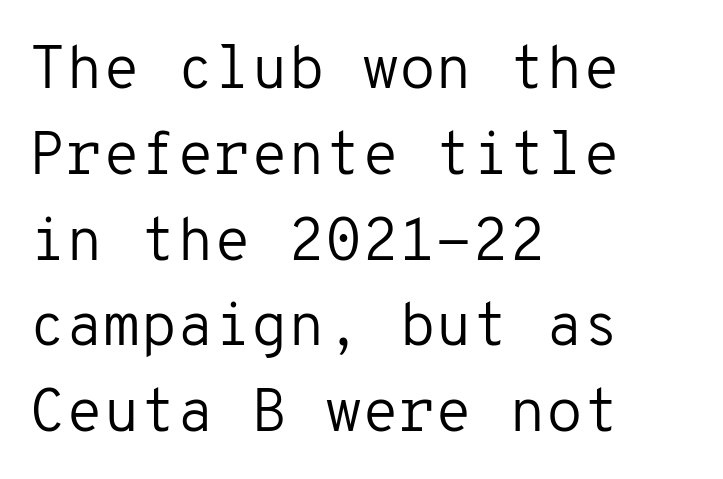
{"serif": "no", "italic": "no", "bold": "no", "weight": "regular", "width": "normal", "stroke_contrast": "low", "x_height": "medium", "monospaced": "yes", "underline": "no", "align": "left", "line_spacing": "normal", "line_spacing_ratio": 1.43, "letter_spacing": "normal", "letter_spacing_em": 0.0, "glyph_px": 60}
